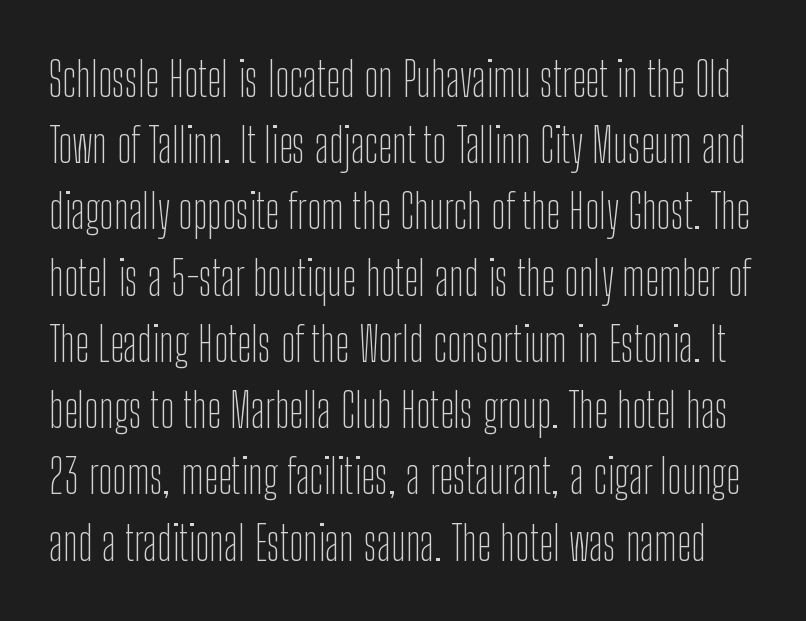
{"serif": "no", "italic": "no", "bold": "no", "weight": "thin", "width": "condensed", "stroke_contrast": "low", "x_height": "medium", "monospaced": "no", "underline": "no", "line_spacing": "normal", "line_spacing_ratio": 1.38, "letter_spacing": "normal", "letter_spacing_em": 0.0, "glyph_px": 48}
